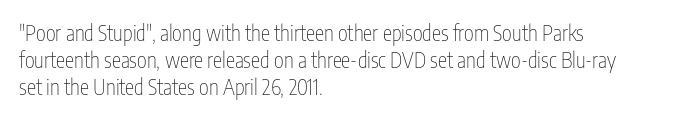
These lines keep a tight, regular rhythm from letter to letter. The rows are spaced the way most documents space them. Nothing heavy about these letters — not bold at all. A roman cut, with each character standing at attention. Check under the words: just untouched page. All the whitespace from short lines collects on the right.
